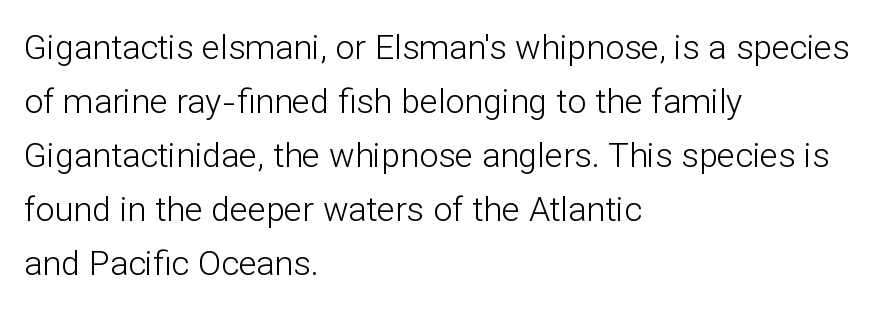
Line spacing here is normal. In CSS terms this would be text-align: left. Type without underlining. Nothing sits at the stroke ends, so this counts as sans-serif. The letters advance in unequal steps, a hallmark of proportional type. On a weight scale, this lands at 450 or below.
